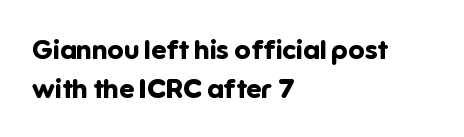
The image shows 27 px bold type, upright; set left-aligned, normal line spacing (1.43x), normal letter spacing, not underlined.
